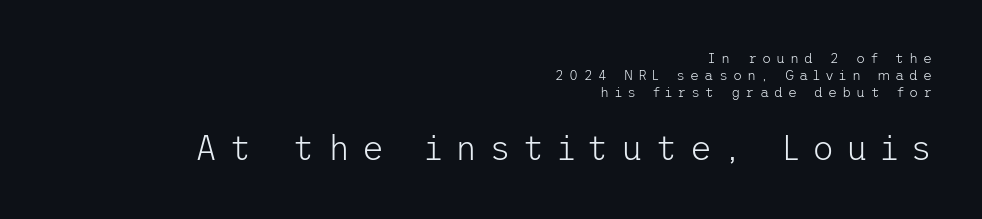
{"serif": "no", "italic": "no", "bold": "no", "weight": "light", "width": "normal", "stroke_contrast": "low", "x_height": "medium", "underline": "no", "align": "right", "line_spacing_ratio": 1.22, "letter_spacing": "wide", "letter_spacing_em": 0.36, "larger_block": "second", "size_ratio": 2.43, "glyph_px": 34}
